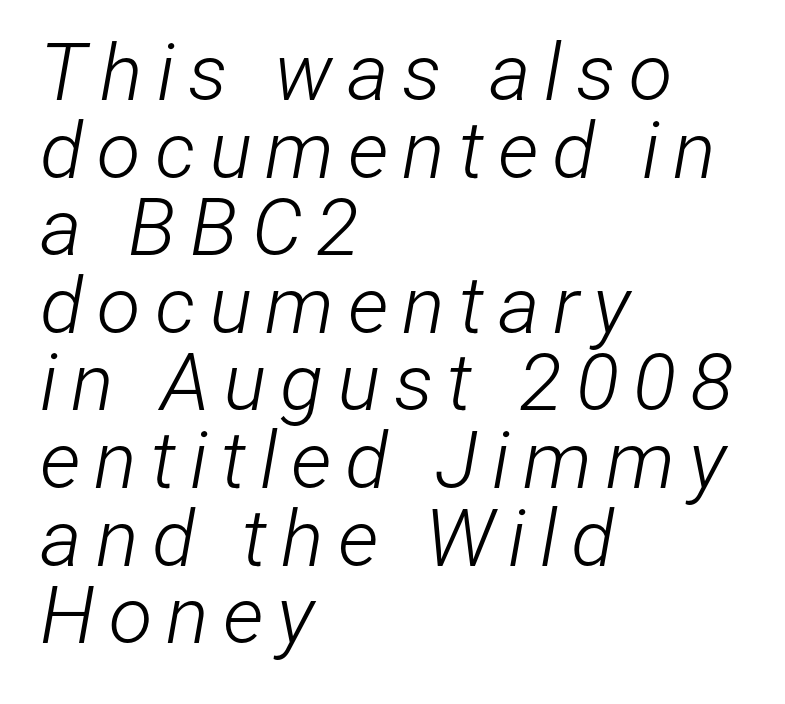
Q: Is the text bold? A: No.
Q: Is the text italic (slanted)? A: Yes, it leans right by about 12 degrees.
Q: Is the text underlined? A: No.
Q: How is the paragraph aligned? A: Left-aligned.
Q: Is the spacing between lines tight, normal or loose? A: Tight.
Q: Width (condensed, normal, or wide)? A: Condensed.
Q: Stroke contrast? A: Low.
Q: x-height? A: Medium.
Q: Monospaced? A: No.
